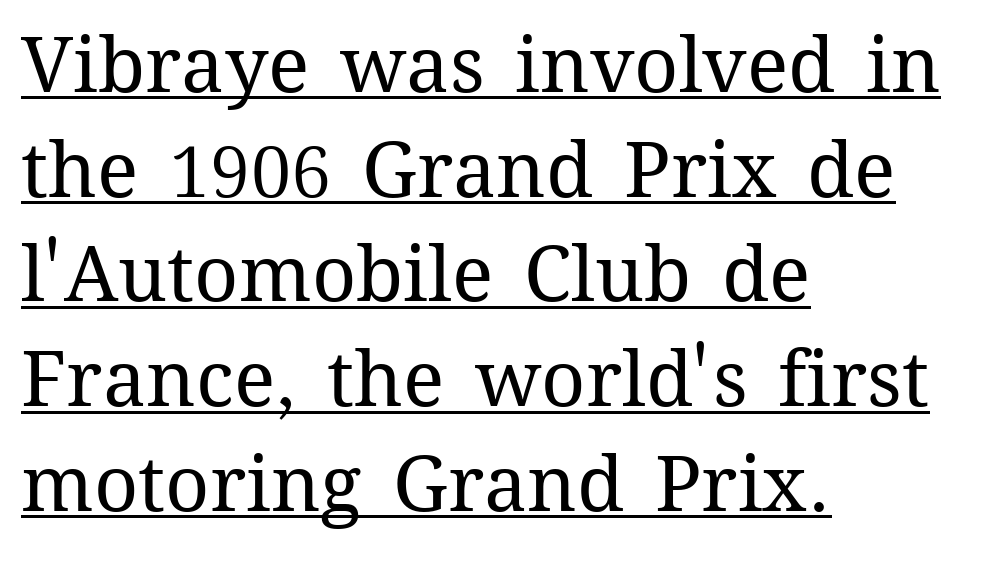
The image shows 77 px regular-weight type, upright; set left-aligned, normal line spacing (1.36x), normal letter spacing, underlined; medium stroke contrast and a medium x-height.
